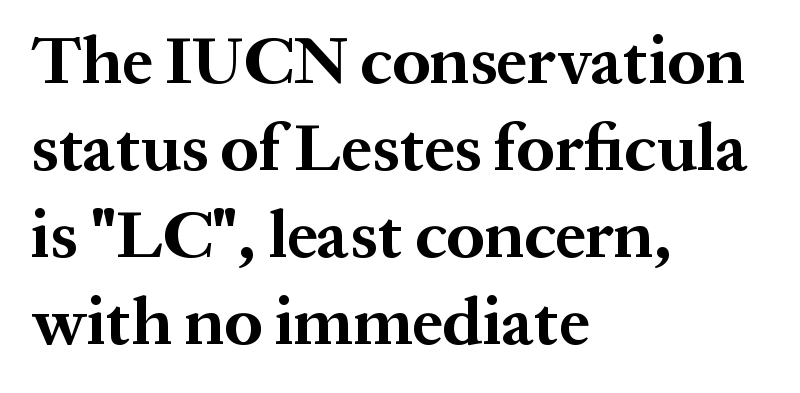
The image shows 68 px bold serif type, upright; set left-aligned, normal line spacing (1.28x), normal letter spacing, not underlined; medium stroke contrast and a medium x-height.
